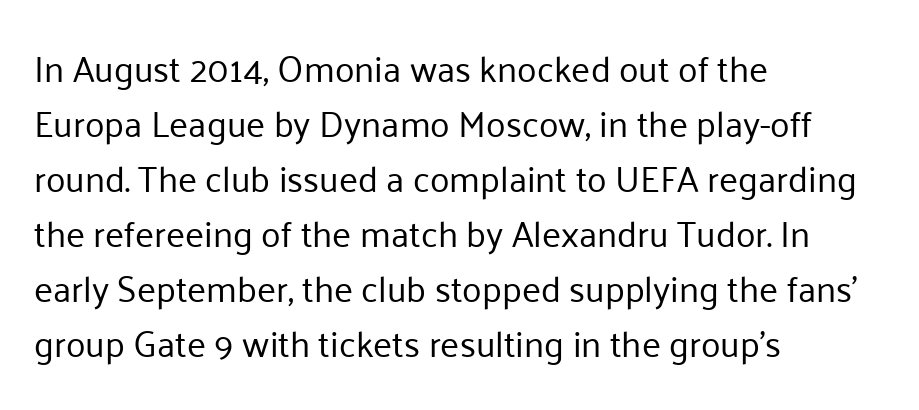
The image shows 36 px regular-weight sans-serif type, upright; set left-aligned, normal line spacing (1.53x), normal letter spacing, not underlined; low stroke contrast and a medium x-height.
